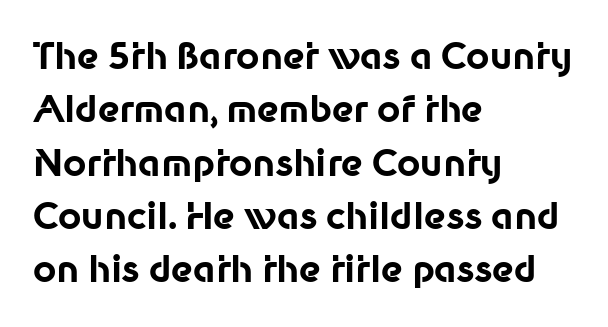
Q: Is the text bold? A: Yes.
Q: Is the text italic (slanted)? A: No, it is upright.
Q: Is the typeface a serif or a sans-serif typeface? A: Sans-serif.
Q: Is the text underlined? A: No.
Q: How is the paragraph aligned? A: Left-aligned.
Q: Is the spacing between letters normal or unusually wide? A: Normal.
Q: Is the spacing between lines tight, normal or loose? A: Normal.
Q: Width (condensed, normal, or wide)? A: Normal.
Q: Stroke contrast? A: Low.
Q: x-height? A: Medium.
Q: Monospaced? A: No.
